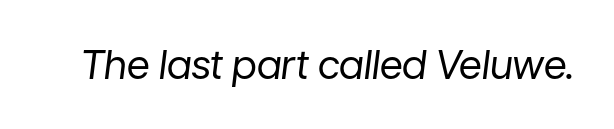
The image shows 40 px regular-weight type, italic (leaning right); set normal letter spacing, not underlined; low stroke contrast and a medium x-height.
